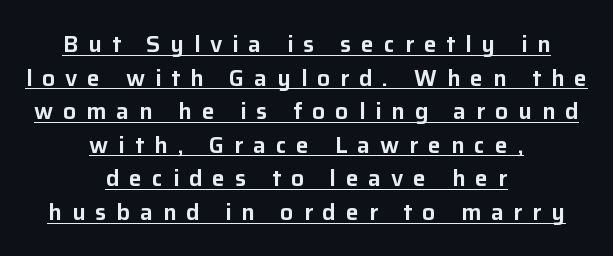
Q: Is the text italic (slanted)? A: No, it is upright.
Q: Is the text underlined? A: Yes.
Q: How is the paragraph aligned? A: Centered.
Q: Is the spacing between letters normal or unusually wide? A: Unusually wide.
Q: Is the spacing between lines tight, normal or loose? A: Normal.
